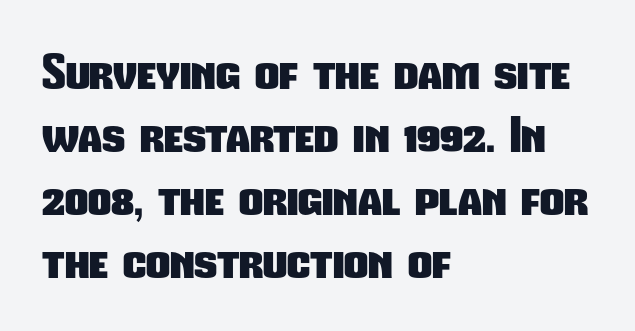
Q: Is the text bold? A: Yes.
Q: Is the typeface a serif or a sans-serif typeface? A: Sans-serif.
Q: Is the text underlined? A: No.
Q: How is the paragraph aligned? A: Left-aligned.
Q: Is the spacing between letters normal or unusually wide? A: Normal.
Q: Is the spacing between lines tight, normal or loose? A: Normal.
Q: Width (condensed, normal, or wide)? A: Condensed.
Q: Stroke contrast? A: Low.
Q: x-height? A: Medium.
Q: Monospaced? A: No.
